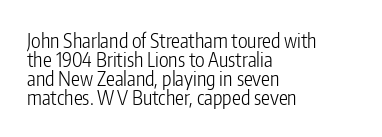
Q: Is the text bold? A: No.
Q: Is the text italic (slanted)? A: No, it is upright.
Q: Is the text underlined? A: No.
Q: How is the paragraph aligned? A: Left-aligned.
Q: Is the spacing between letters normal or unusually wide? A: Normal.
Q: Is the spacing between lines tight, normal or loose? A: Tight.
